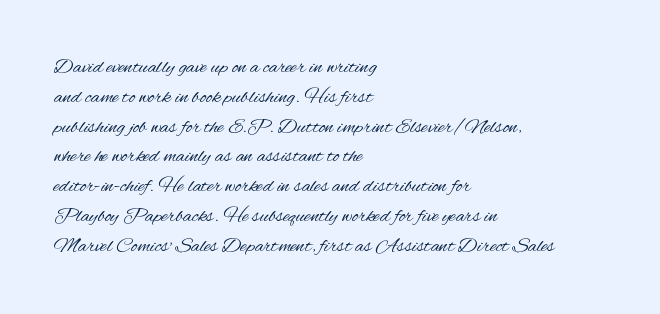
The image shows 21 px text type; set left-aligned, normal line spacing (1.42x), normal letter spacing, not underlined.
